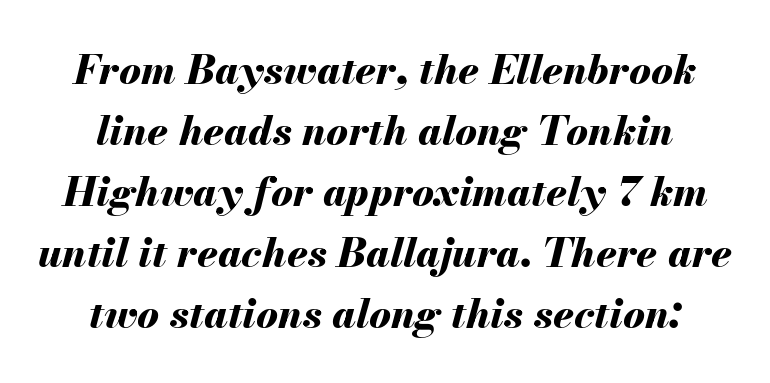
{"italic": "yes", "lean": "right", "slant_degrees": 13, "bold": "yes", "weight": "bold", "width": "normal", "stroke_contrast": "medium", "x_height": "small", "monospaced": "no", "underline": "no", "line_spacing": "normal", "line_spacing_ratio": 1.49, "letter_spacing": "normal", "letter_spacing_em": 0.0, "glyph_px": 41}
